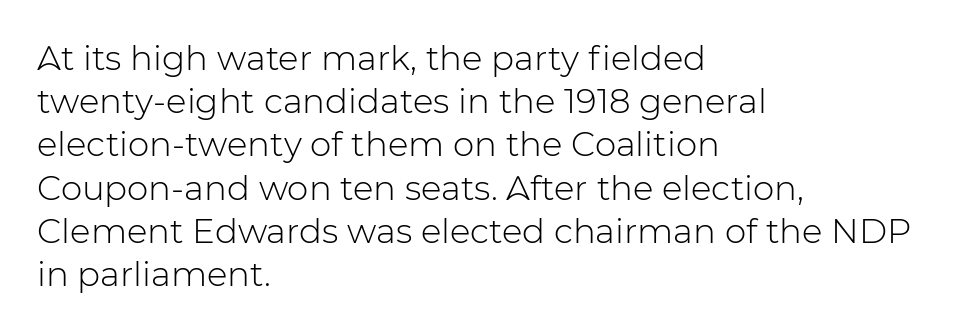
Q: Is the text bold? A: No.
Q: Is the text italic (slanted)? A: No, it is upright.
Q: Is the typeface a serif or a sans-serif typeface? A: Sans-serif.
Q: Is the text underlined? A: No.
Q: How is the paragraph aligned? A: Left-aligned.
Q: Is the spacing between letters normal or unusually wide? A: Normal.
Q: Is the spacing between lines tight, normal or loose? A: Normal.
Q: Width (condensed, normal, or wide)? A: Normal.
Q: Stroke contrast? A: Low.
Q: x-height? A: Medium.
Q: Monospaced? A: No.
